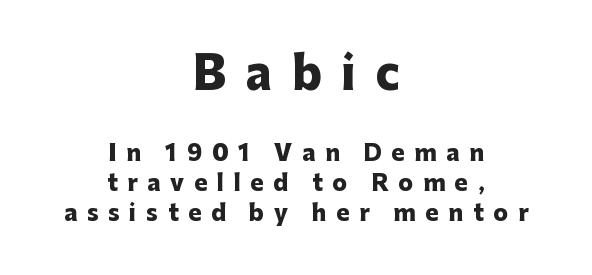
{"serif": "no", "italic": "no", "bold": "yes", "weight": "heavy", "width": "normal", "stroke_contrast": "low", "x_height": "medium", "monospaced": "no", "underline": "no", "align": "center", "line_spacing": "normal", "line_spacing_ratio": 1.36, "letter_spacing": "wide", "letter_spacing_em": 0.44, "larger_block": "first", "size_ratio": 2.0, "glyph_px": 44}
